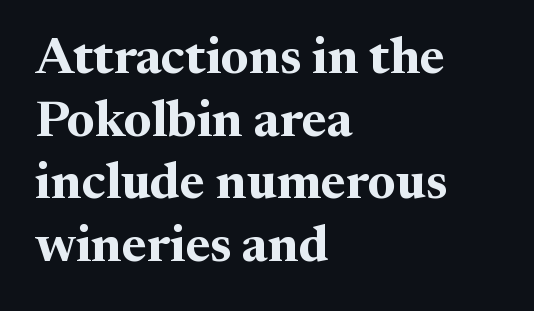
Varying glyph widths throughout — classic text-font behaviour. The face used here has the dense, thick strokes of a bold. Are there feet on the stems? There are — it's a serif. If you drew a line through each stem, it would be perfectly vertical. The glyphs are unaccompanied by any horizontal stroke below them.
